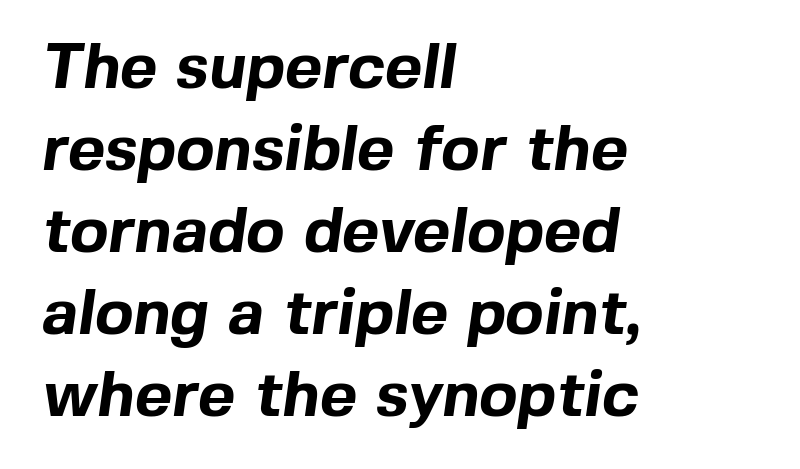
The image shows 64 px bold sans-serif type; set left-aligned, normal line spacing (1.28x), normal letter spacing, not underlined; a medium x-height.
